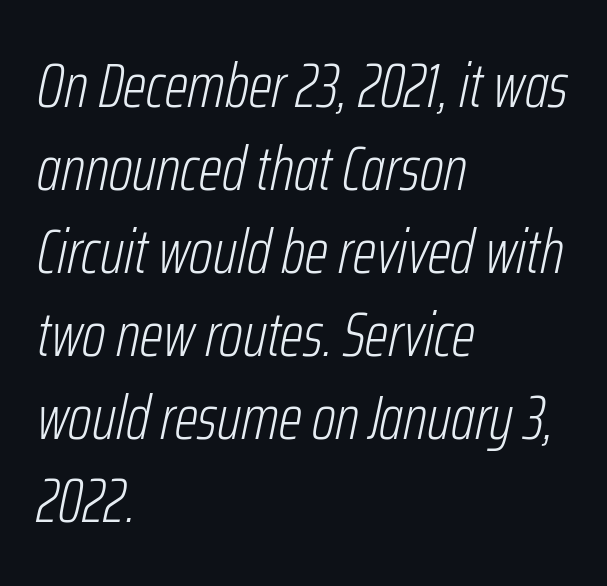
The image shows 61 px light, condensed type, italic (leaning right); set left-aligned, normal line spacing (1.36x), normal letter spacing, not underlined; low stroke contrast and a medium x-height.
